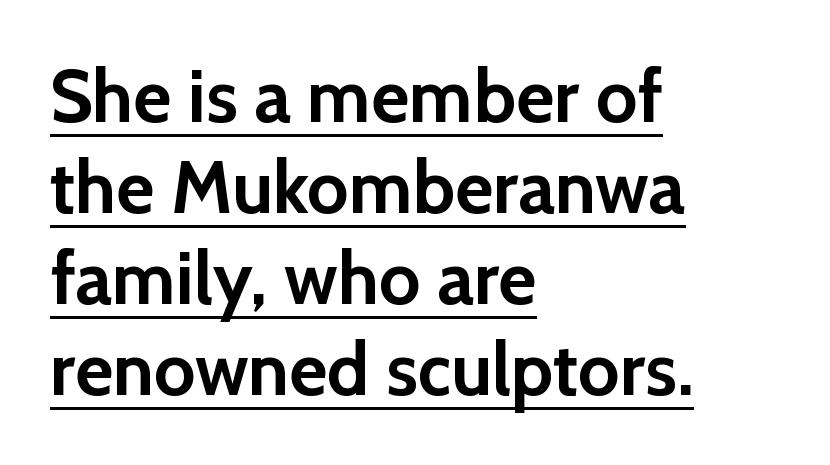
The letters advance in unequal steps, a hallmark of proportional type. Default kerning and tracking; the words read as compact shapes. You can tell it's not italic because the verticals are truly vertical. Leftover space on each line is placed entirely after the last word. Each letter's strokes conclude bluntly, with no projecting serifs.
